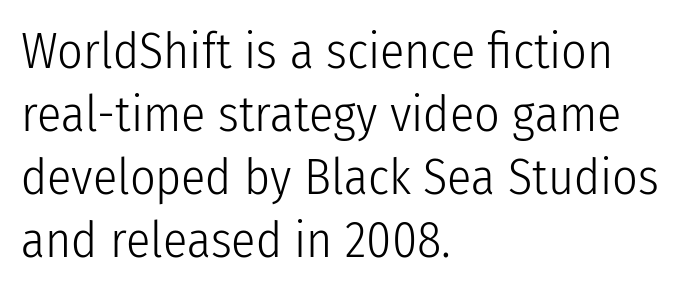
The image shows 50 px light, condensed sans-serif type, upright; set left-aligned, normal line spacing (1.26x), normal letter spacing, not underlined; low stroke contrast and a medium x-height.
